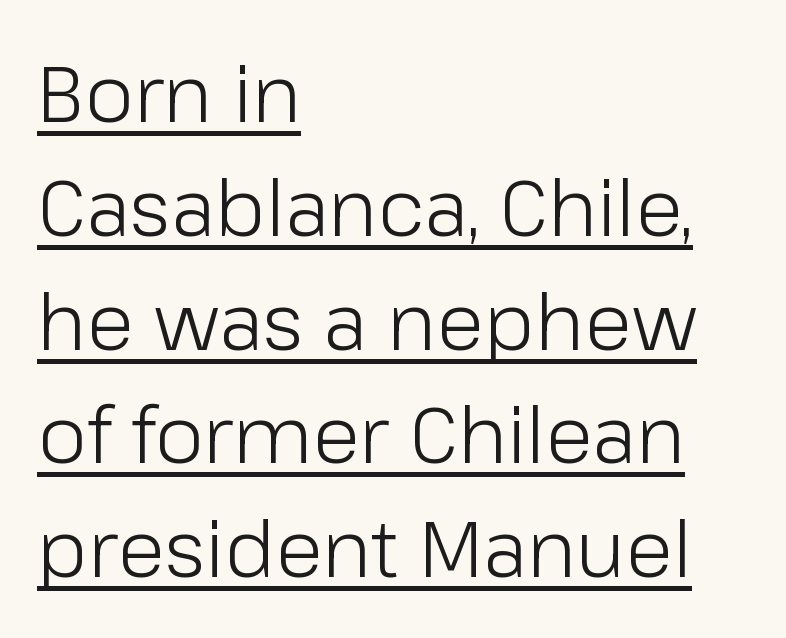
The image shows 79 px light sans-serif type, upright; set left-aligned, normal line spacing (1.44x), normal letter spacing, underlined; low stroke contrast and a medium x-height.
